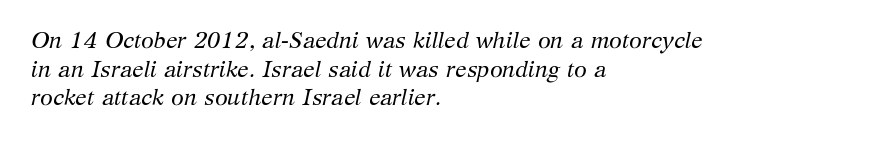
The image shows 23 px text type, italic (leaning right); set left-aligned, line spacing 1.24x, normal letter spacing, not underlined.
